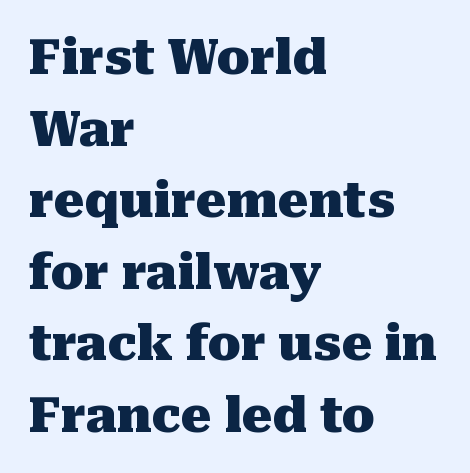
Serif or sans? Serif — the stroke terminals have little feet. The glyphs are unaccompanied by any horizontal stroke below them. Posture: vertical. Short and long lines alike share a common starting point at left. There is no visible air inserted between adjacent glyphs.
